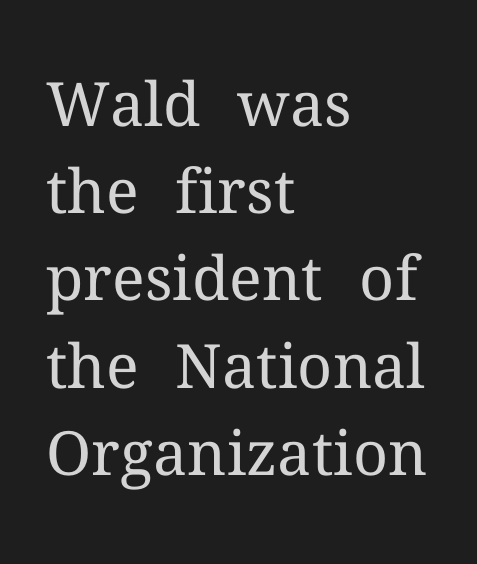
The passage shown stacks its lines at a standard gap. Posture: upright roman. The foot of each line stays bare and open. The characters display serif detailing at their extremities.
